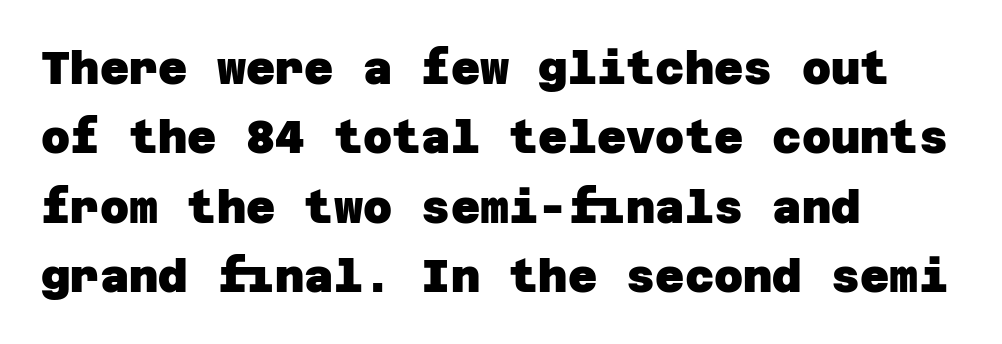
The image shows 45 px heavy sans-serif type; set left-aligned, normal line spacing (1.54x), normal letter spacing, not underlined; low stroke contrast and a large x-height.
